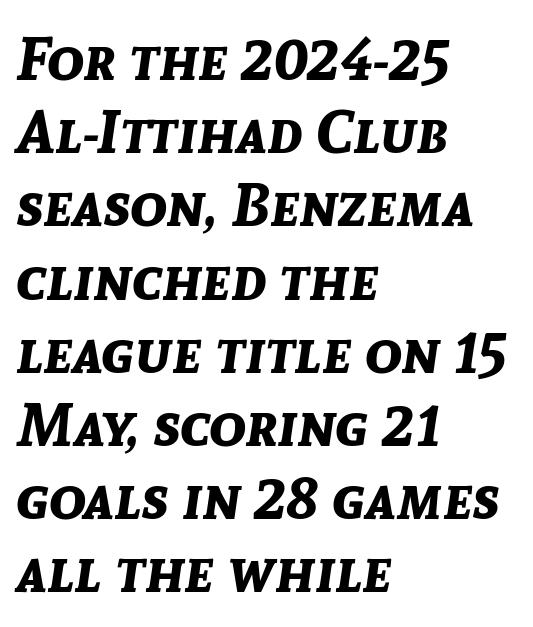
The image shows 61 px bold type, italic (leaning right); set left-aligned, line spacing 1.2x, normal letter spacing, not underlined; low stroke contrast and a medium x-height.
